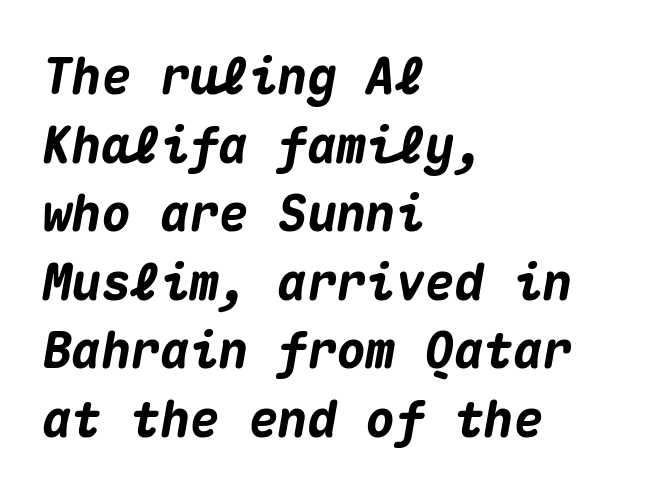
The image shows 49 px heavy type, italic (leaning right), monospaced; set left-aligned, normal line spacing (1.4x), normal letter spacing, not underlined; medium stroke contrast and a medium x-height.
